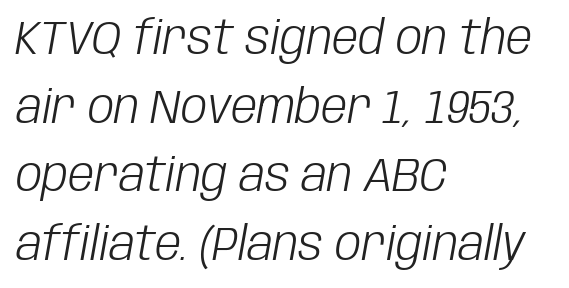
Q: Is the text bold? A: No.
Q: Is the text italic (slanted)? A: Yes, it leans right by about 10 degrees.
Q: Is the text underlined? A: No.
Q: How is the paragraph aligned? A: Left-aligned.
Q: Is the spacing between letters normal or unusually wide? A: Normal.
Q: Is the spacing between lines tight, normal or loose? A: Normal.
Q: Width (condensed, normal, or wide)? A: Condensed.
Q: Stroke contrast? A: Low.
Q: x-height? A: Large.
Q: Monospaced? A: No.
